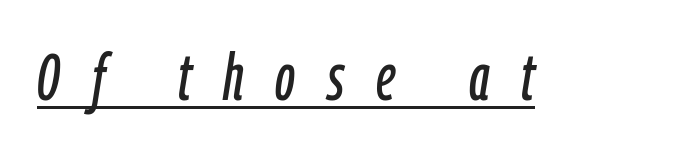
A typesetter would call this proportional, since set widths differ per character. There is plenty of visible air inserted between adjacent glyphs. The typesetter has applied underlining to the passage shown. There's an unmistakable incline to the writing here.
